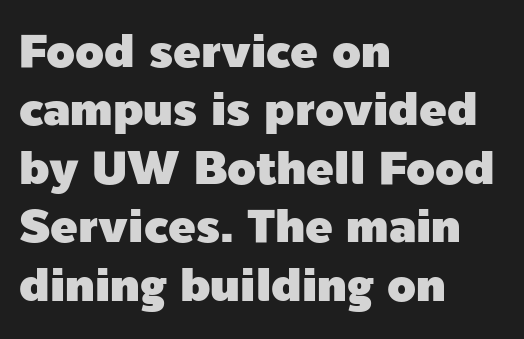
A typesetter would label this face a sans. Character widths vary here, with narrow letters taking less room than wide ones. Italic: no, the glyphs are upright roman. Nobody drew a line under any word here. Compared with typical body copy, the letter spacing here is the same. Every row of glyphs begins at an identical x-position on the left.
